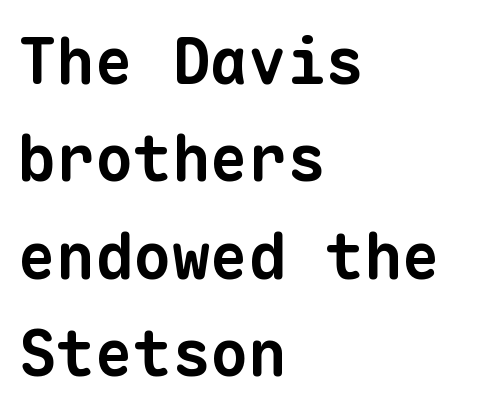
The image shows 64 px bold sans-serif type, monospaced; set left-aligned, normal line spacing (1.52x), normal letter spacing, not underlined; low stroke contrast and a medium x-height.
